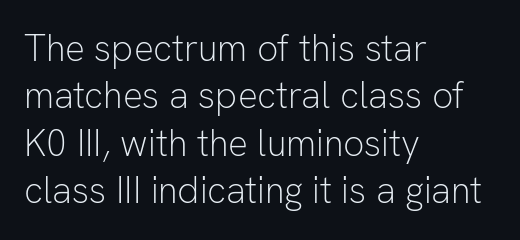
The image shows 37 px light sans-serif type, upright; set left-aligned, normal line spacing (1.28x), normal letter spacing, not underlined; low stroke contrast and a medium x-height.
